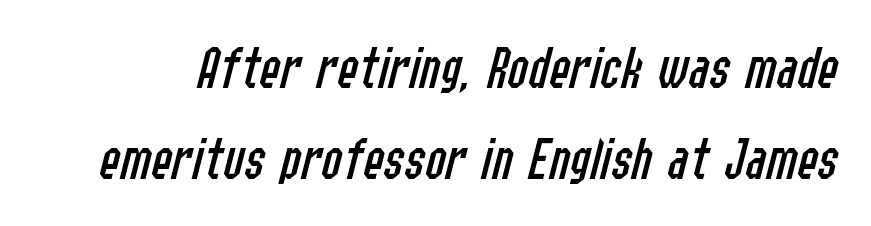
Q: Is the text bold? A: No.
Q: Is the text italic (slanted)? A: Yes, it leans right by about 14 degrees.
Q: Is the text underlined? A: No.
Q: Is the spacing between letters normal or unusually wide? A: Normal.
Q: Is the spacing between lines tight, normal or loose? A: Normal.
Q: Width (condensed, normal, or wide)? A: Condensed.
Q: Stroke contrast? A: Low.
Q: x-height? A: Medium.
Q: Monospaced? A: No.
